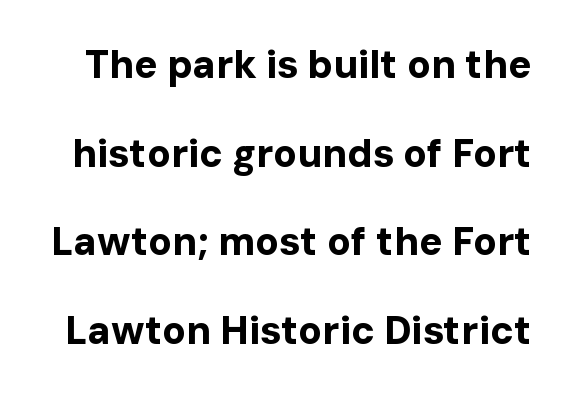
The image shows 39 px bold sans-serif type, upright; set loose line spacing (2.27x), normal letter spacing, not underlined; low stroke contrast and a medium x-height.
